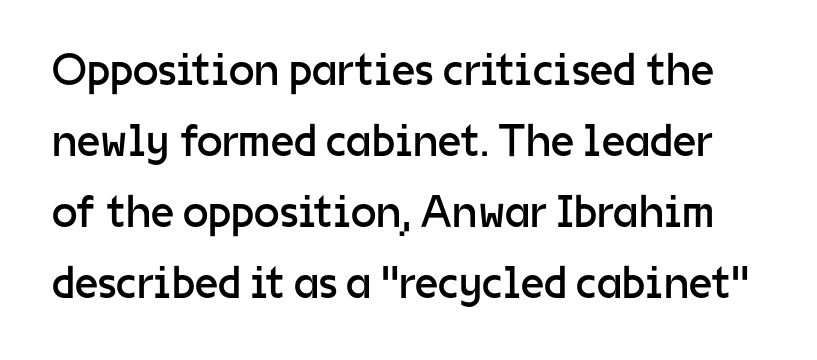
Q: Is the text bold? A: No.
Q: Is the text italic (slanted)? A: No, it is upright.
Q: Is the typeface a serif or a sans-serif typeface? A: Sans-serif.
Q: Is the text underlined? A: No.
Q: Is the spacing between letters normal or unusually wide? A: Normal.
Q: Is the spacing between lines tight, normal or loose? A: Normal.
Q: Width (condensed, normal, or wide)? A: Normal.
Q: Stroke contrast? A: Low.
Q: x-height? A: Medium.
Q: Monospaced? A: No.
